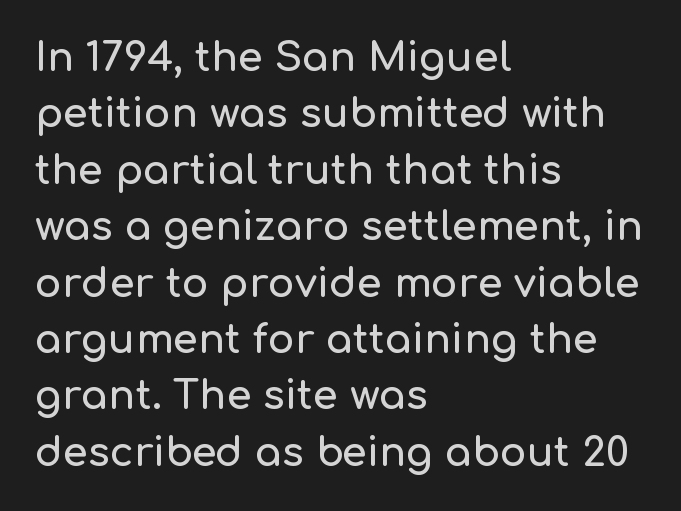
The image shows 40 px sans-serif type, upright; set left-aligned, normal line spacing (1.41x), normal letter spacing, not underlined; low stroke contrast and a medium x-height.
